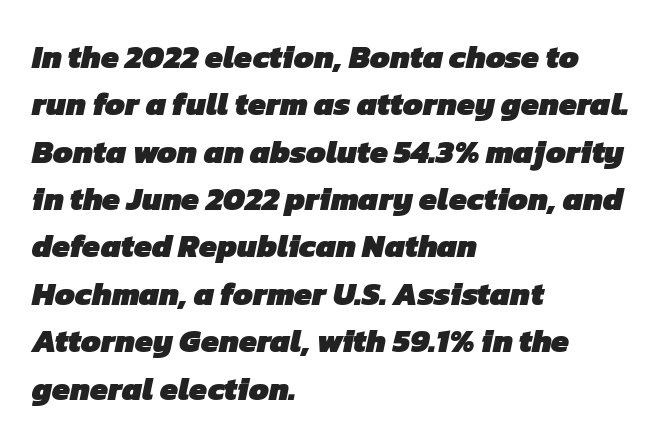
A typesetter would call this zero additional tracking. The letters advance in unequal steps, a hallmark of proportional type. The compositor pushed each line to the left boundary. Bold? Absolutely — the strokes are thick and heavy.
